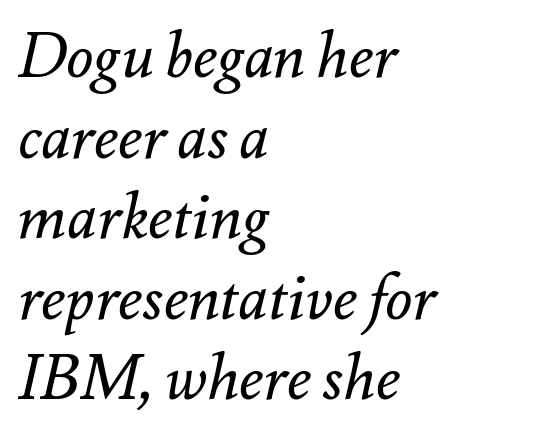
{"italic": "yes", "lean": "right", "slant_degrees": 12, "bold": "no", "weight": "regular", "width": "normal", "stroke_contrast": "medium", "x_height": "small", "monospaced": "no", "underline": "no", "align": "left", "line_spacing": "normal", "line_spacing_ratio": 1.3, "letter_spacing": "normal", "letter_spacing_em": 0.0, "glyph_px": 62}
